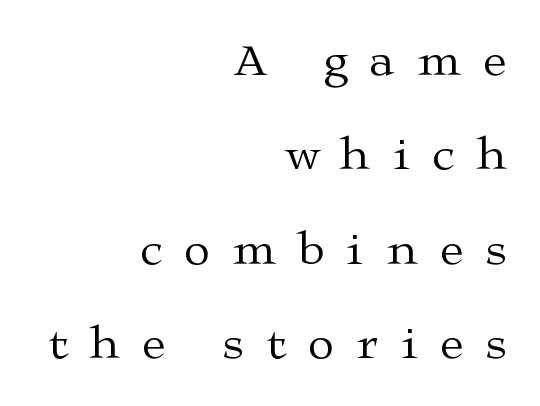
The image shows 47 px regular-weight, wide serif type, upright; set right-aligned, loose line spacing (2.01x), unusually wide letter spacing (+0.48 em), not underlined; medium stroke contrast and a medium x-height.
